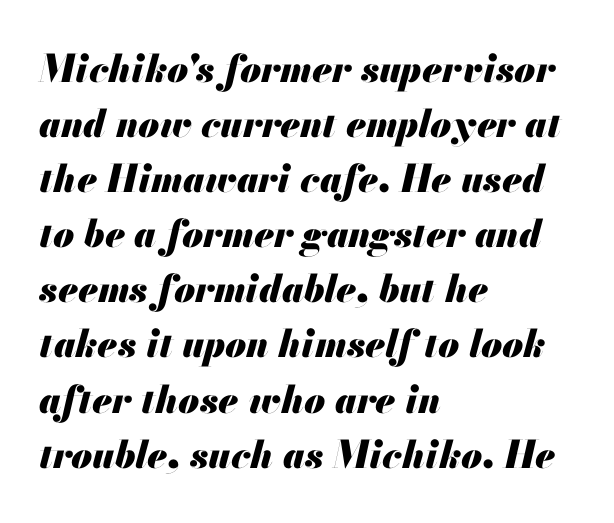
The image shows 38 px heavy type, italic (leaning right); set left-aligned, normal line spacing (1.45x), normal letter spacing, not underlined; medium stroke contrast and a small x-height.
